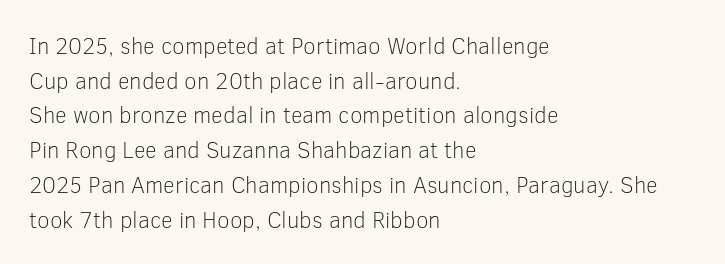
{"italic": "no", "bold": "no", "underline": "no", "align": "left", "line_spacing": "normal", "line_spacing_ratio": 1.51, "letter_spacing": "normal", "letter_spacing_em": 0.0, "glyph_px": 23}
